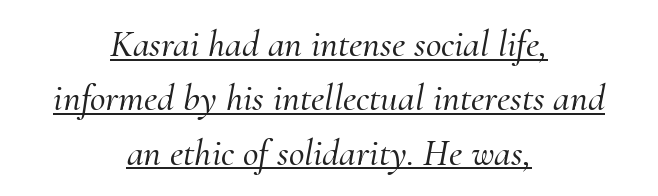
The image shows 38 px serif type, italic (leaning right); set centered, normal line spacing (1.43x), normal letter spacing, underlined; medium stroke contrast and a small x-height.
